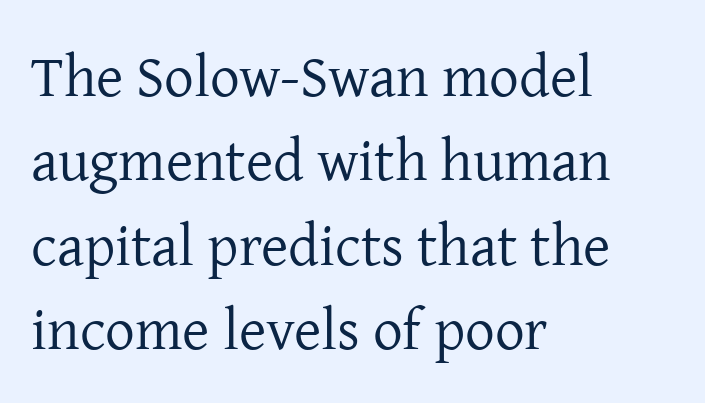
Q: Is the text bold? A: No.
Q: Is the text italic (slanted)? A: No, it is upright.
Q: Is the typeface a serif or a sans-serif typeface? A: Serif.
Q: Is the text underlined? A: No.
Q: How is the paragraph aligned? A: Left-aligned.
Q: Is the spacing between letters normal or unusually wide? A: Normal.
Q: Is the spacing between lines tight, normal or loose? A: Normal.
Q: Width (condensed, normal, or wide)? A: Normal.
Q: Stroke contrast? A: Low.
Q: x-height? A: Medium.
Q: Monospaced? A: No.
